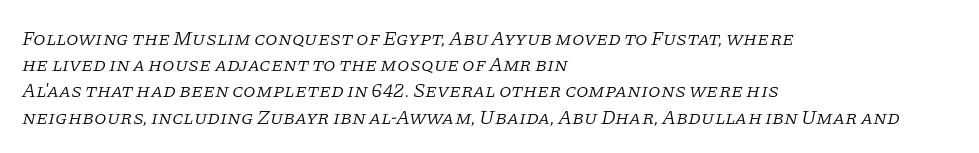
Q: Is the text bold? A: No.
Q: Is the text italic (slanted)? A: Yes, it leans right by about 11 degrees.
Q: Is the text underlined? A: No.
Q: How is the paragraph aligned? A: Left-aligned.
Q: Is the spacing between letters normal or unusually wide? A: Normal.
Q: Is the spacing between lines tight, normal or loose? A: Normal.
